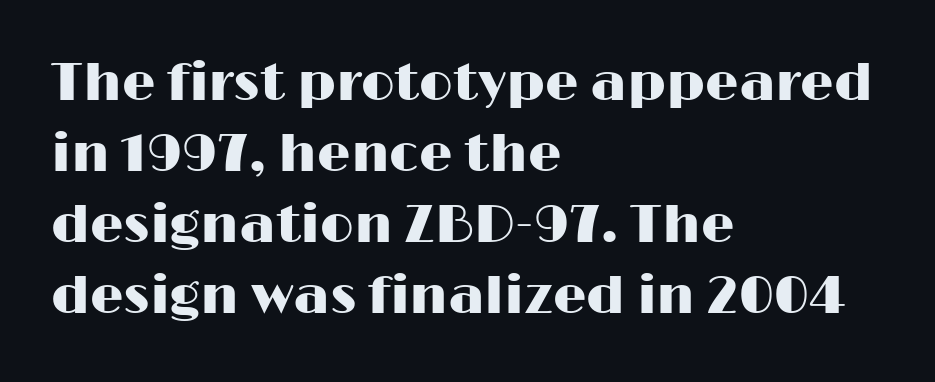
This sample has the flowing, uneven cadence of proportional lettering. Does the copy run flush right? No — it runs flush left. Leading matches the norm, producing a regular column. This sample uses a sans-serif face.
